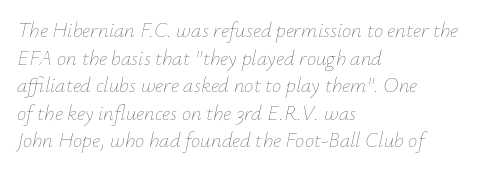
Notice how descenders clear the ascenders below comfortably — that's standard leading. The compositor pushed each line to the left boundary. Rule under the text: the space is simply empty. Slanted lettering throughout. Each stroke keeps to a modest, everyday thickness or less.
